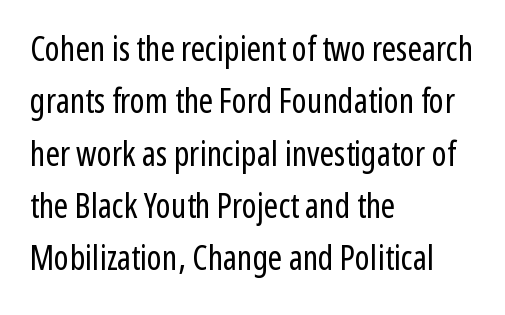
It's the straight-up-and-down kind of type. This rendering uses left alignment, leaving the right contour irregular. Varying glyph widths throughout — classic text-font behaviour. The strokes are not fattened; the text isn't bold.
